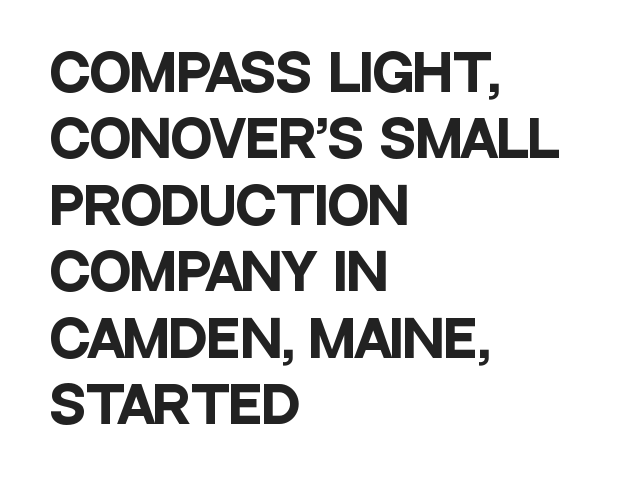
The image shows 50 px heavy, condensed sans-serif type, upright; set left-aligned, normal line spacing (1.33x), normal letter spacing, not underlined; low stroke contrast and a large x-height.
